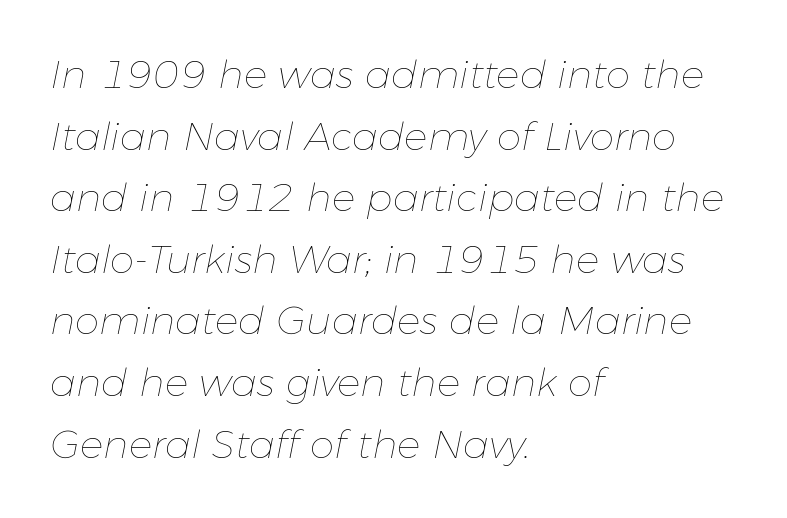
The image shows 39 px thin type, italic (leaning right); set left-aligned, normal line spacing (1.58x), normal letter spacing, not underlined; low stroke contrast and a medium x-height.
